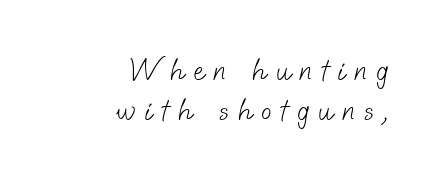
Q: Is the text bold? A: No.
Q: Is the typeface a serif or a sans-serif typeface? A: Sans-serif.
Q: Is the text underlined? A: No.
Q: How is the paragraph aligned? A: Right-aligned.
Q: Is the spacing between letters normal or unusually wide? A: Unusually wide.
Q: Is the spacing between lines tight, normal or loose? A: Normal.
Q: Width (condensed, normal, or wide)? A: Normal.
Q: Stroke contrast? A: Low.
Q: x-height? A: Small.
Q: Monospaced? A: No.
